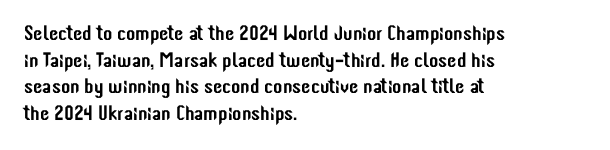
Successive baselines arrive at the customary interval. The space directly below the letters is spotless. The face used here is rendered with its standard letterfit. The rendering anchors every line to the left-hand side.
